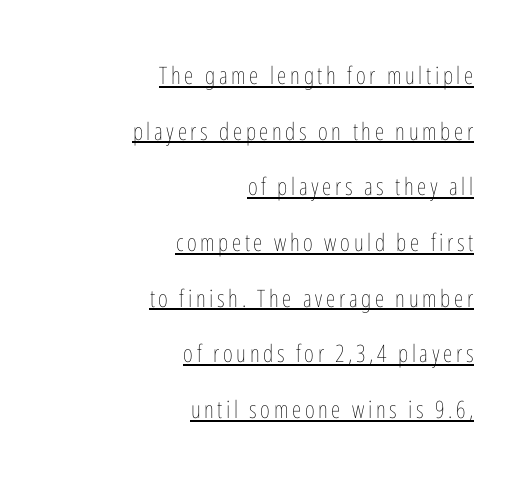
Q: Is the text bold? A: No.
Q: Is the text italic (slanted)? A: No, it is upright.
Q: Is the text underlined? A: Yes.
Q: How is the paragraph aligned? A: Right-aligned.
Q: Is the spacing between lines tight, normal or loose? A: Loose.
